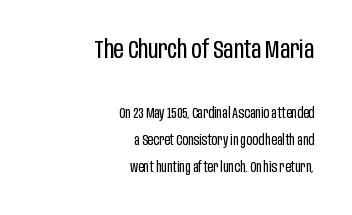
{"italic": "no", "bold": "no", "underline": "no", "align": "right", "line_spacing": "loose", "line_spacing_ratio": 1.93, "letter_spacing": "normal", "letter_spacing_em": 0.0, "larger_block": "first", "size_ratio": 1.79, "glyph_px": 25}
